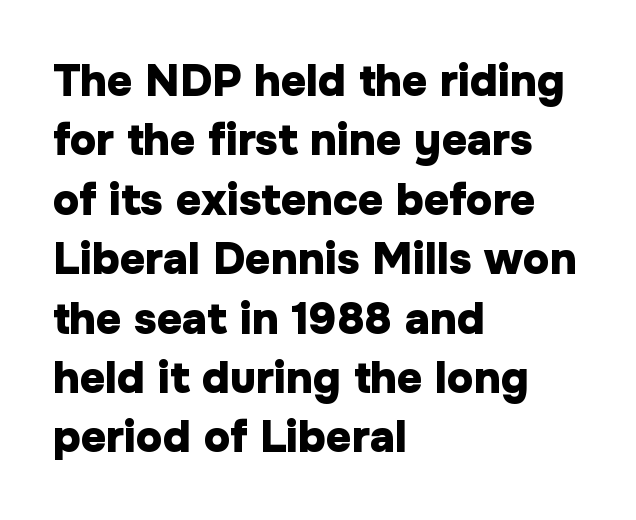
Q: Is the text bold? A: Yes.
Q: Is the text italic (slanted)? A: No, it is upright.
Q: Is the typeface a serif or a sans-serif typeface? A: Sans-serif.
Q: Is the text underlined? A: No.
Q: How is the paragraph aligned? A: Left-aligned.
Q: Is the spacing between letters normal or unusually wide? A: Normal.
Q: Is the spacing between lines tight, normal or loose? A: Normal.
Q: Width (condensed, normal, or wide)? A: Normal.
Q: Stroke contrast? A: Low.
Q: x-height? A: Medium.
Q: Monospaced? A: No.
